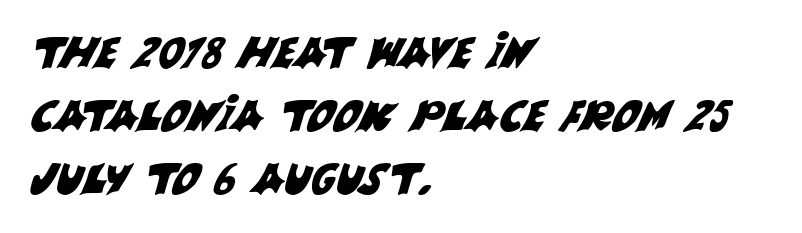
Q: Is the typeface a serif or a sans-serif typeface? A: Sans-serif.
Q: Is the text underlined? A: No.
Q: How is the paragraph aligned? A: Left-aligned.
Q: Is the spacing between letters normal or unusually wide? A: Normal.
Q: Is the spacing between lines tight, normal or loose? A: Normal.
Q: Width (condensed, normal, or wide)? A: Normal.
Q: Stroke contrast? A: Medium.
Q: x-height? A: Large.
Q: Monospaced? A: No.
